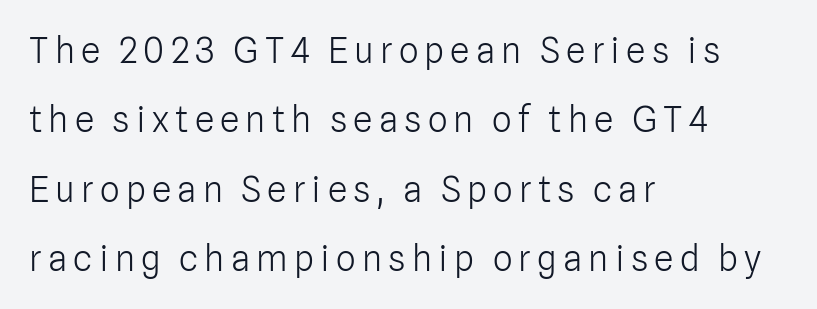
The image shows 35 px light sans-serif type, upright; set left-aligned, loose line spacing (1.98x), not underlined; low stroke contrast and a medium x-height.
